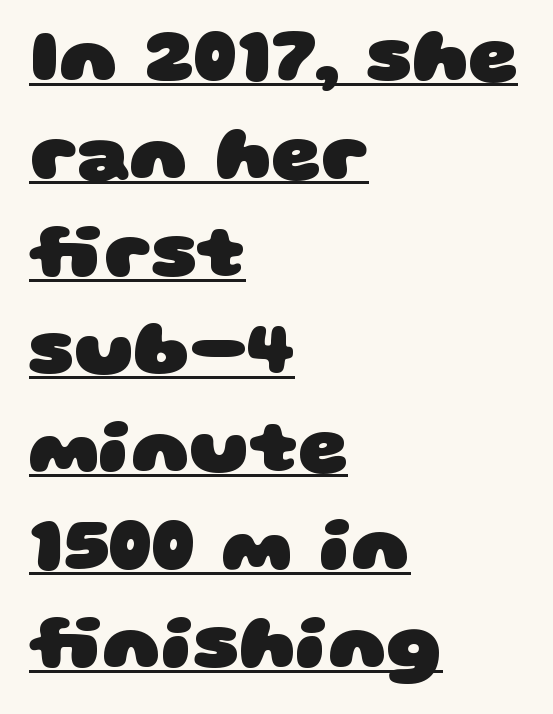
The face used here appears with an underline applied. Strong, thick strokes mark this as bold type. Short and long lines alike share a common starting point at left. Check where the strokes stop: nothing finishes them off — pure sans. The type is set solid horizontally, with unmodified tracking.
